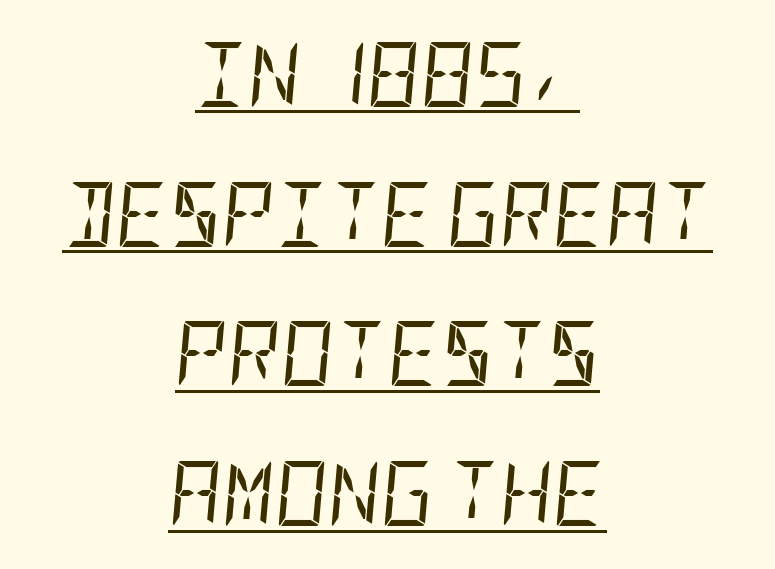
Posture: slanted. Words appear dense and cohesive because spacing is normal. Loosely led — the rows are spread out. This is underlined copy, the kind a proofreader might mark for attention.
